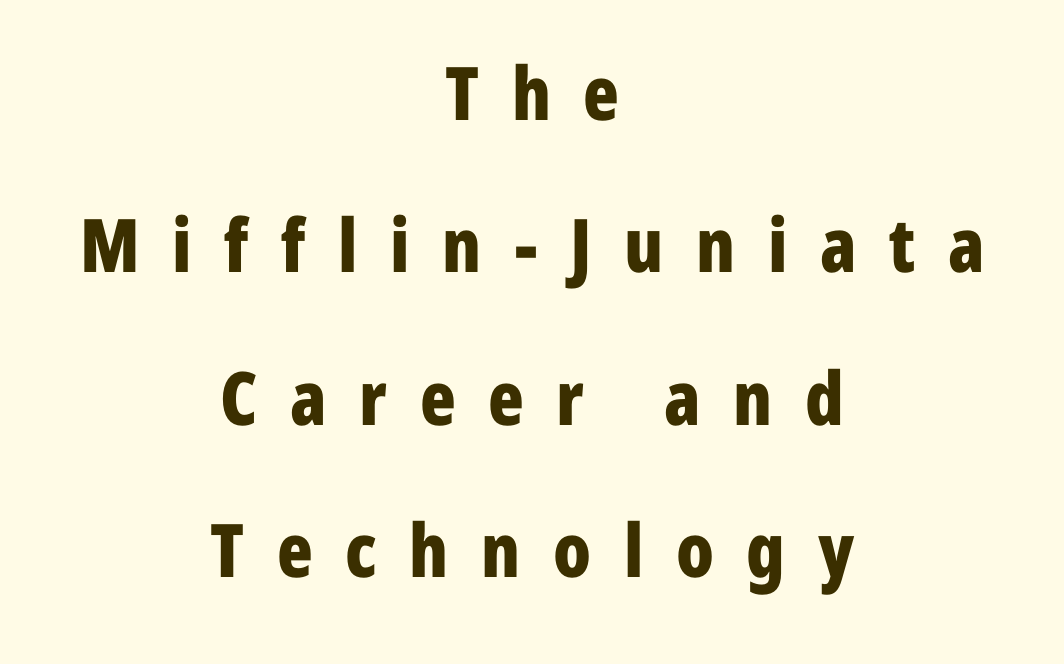
Q: Is the text bold? A: Yes.
Q: Is the text italic (slanted)? A: No, it is upright.
Q: Is the typeface a serif or a sans-serif typeface? A: Sans-serif.
Q: Is the text underlined? A: No.
Q: How is the paragraph aligned? A: Centered.
Q: Is the spacing between letters normal or unusually wide? A: Unusually wide.
Q: Is the spacing between lines tight, normal or loose? A: Loose.
Q: Width (condensed, normal, or wide)? A: Condensed.
Q: Stroke contrast? A: Low.
Q: x-height? A: Medium.
Q: Monospaced? A: No.
